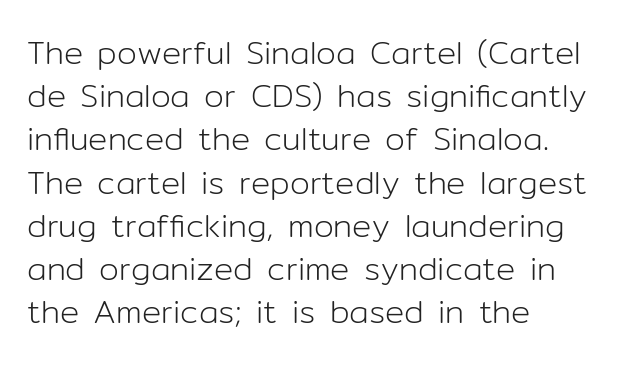
Q: Is the text bold? A: No.
Q: Is the text italic (slanted)? A: No, it is upright.
Q: Is the typeface a serif or a sans-serif typeface? A: Sans-serif.
Q: Is the text underlined? A: No.
Q: How is the paragraph aligned? A: Left-aligned.
Q: Is the spacing between letters normal or unusually wide? A: Normal.
Q: Is the spacing between lines tight, normal or loose? A: Normal.
Q: Width (condensed, normal, or wide)? A: Normal.
Q: Stroke contrast? A: Low.
Q: x-height? A: Medium.
Q: Monospaced? A: No.
